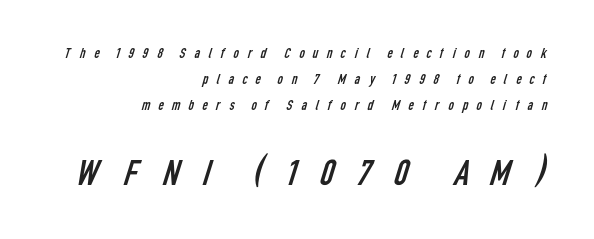
{"serif": "no", "bold": "no", "weight": "regular", "width": "condensed", "stroke_contrast": "low", "x_height": "medium", "monospaced": "no", "underline": "no", "align": "right", "line_spacing_ratio": 1.72, "letter_spacing": "wide", "letter_spacing_em": 0.46, "larger_block": "second", "size_ratio": 2.53, "glyph_px": 38}
